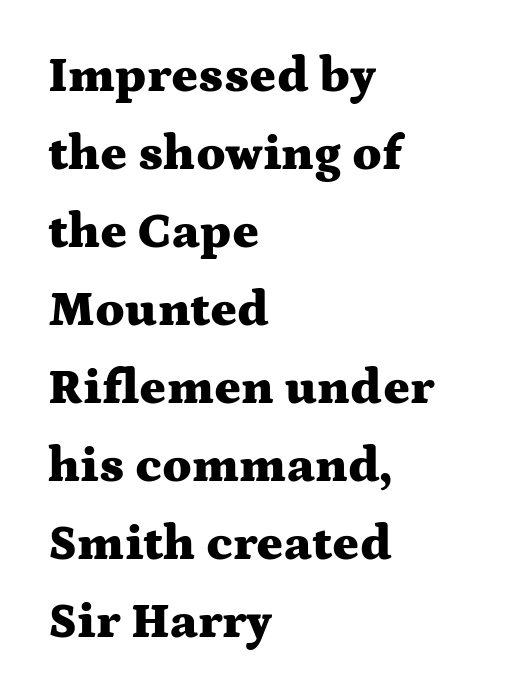
{"serif": "yes", "italic": "no", "bold": "yes", "weight": "heavy", "width": "wide", "stroke_contrast": "medium", "x_height": "medium", "monospaced": "no", "underline": "no", "align": "left", "line_spacing": "normal", "line_spacing_ratio": 1.56, "letter_spacing": "normal", "letter_spacing_em": 0.0, "glyph_px": 50}
